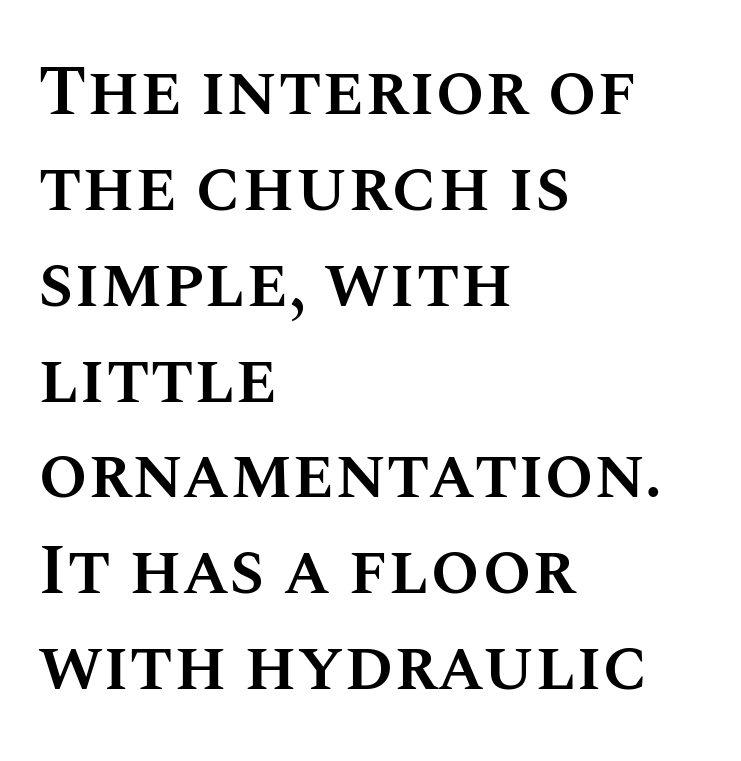
The image shows 71 px semibold type, upright; set left-aligned, normal line spacing (1.35x), normal letter spacing, not underlined; medium stroke contrast and a large x-height.
